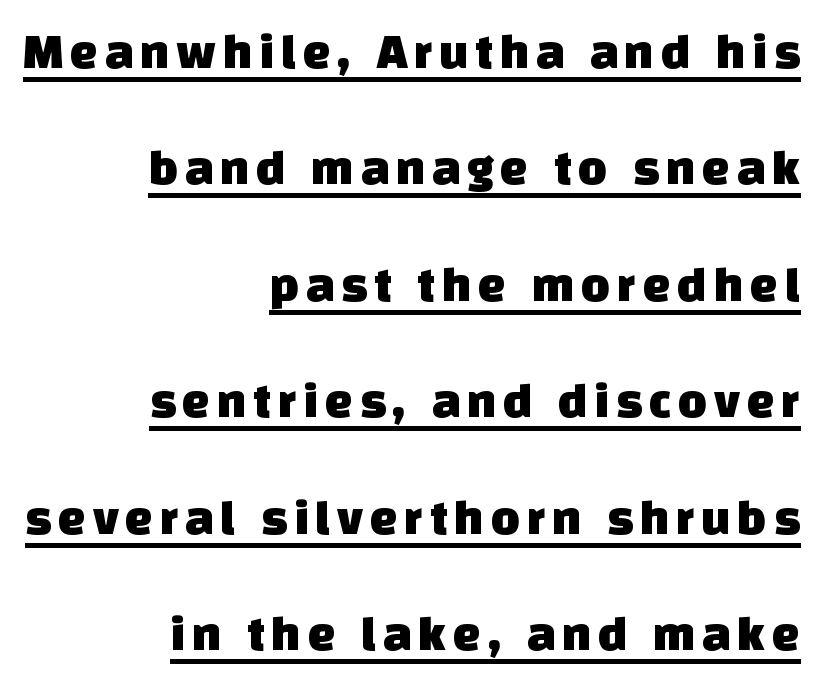
The image shows 50 px sans-serif type; set right-aligned, loose line spacing (2.33x), underlined; low stroke contrast and a large x-height.
